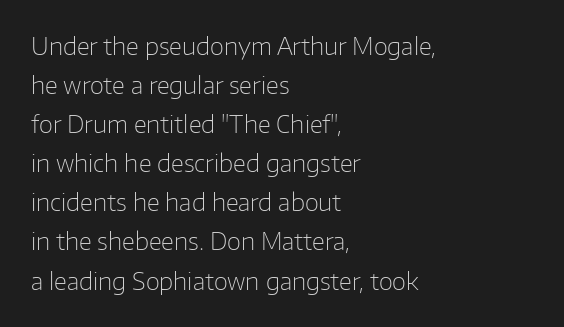
The image shows 23 px text type, upright; set left-aligned, normal line spacing (1.7x), normal letter spacing, not underlined.
